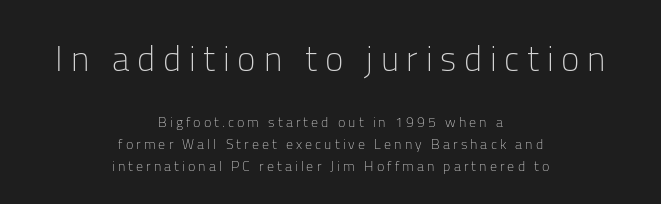
The image shows 35 px light sans-serif type, upright; set centered, normal line spacing (1.57x), unusually wide letter spacing (+0.22 em), not underlined; the first (top) block is 2.5x larger; low stroke contrast and a medium x-height.
